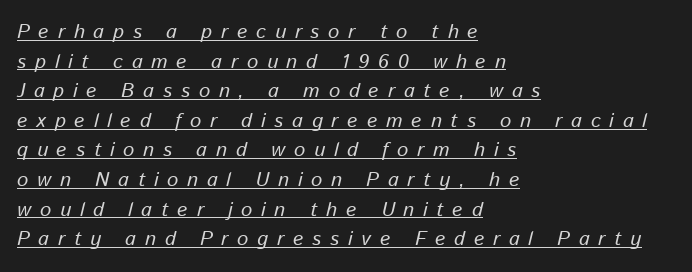
{"italic": "yes", "lean": "right", "slant_degrees": 13, "bold": "no", "underline": "yes", "align": "left", "line_spacing": "normal", "line_spacing_ratio": 1.48, "letter_spacing": "wide", "letter_spacing_em": 0.44, "glyph_px": 20}
